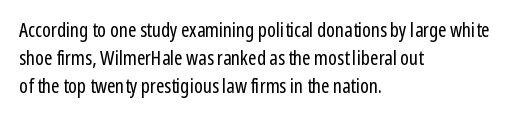
The image shows 20 px text type, upright; set left-aligned, normal line spacing (1.4x), normal letter spacing, not underlined.
